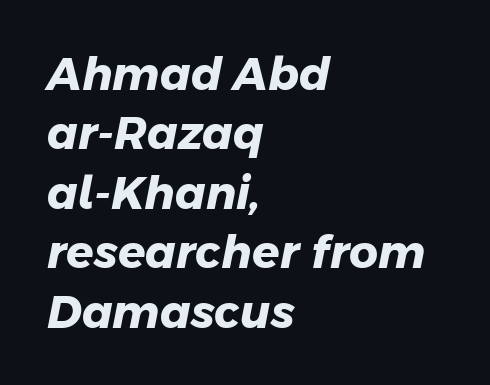
A classic flush-left, rag-right setting is used for this passage. Do the characters align in a grid? No, the font is proportional. Glyph-to-glyph distance matches everyday printed text. Are there feet on the stems? There aren't — it's a sans. I'd describe the lettering as bold — thick and assertive. The space between consecutive lines is moderate.
